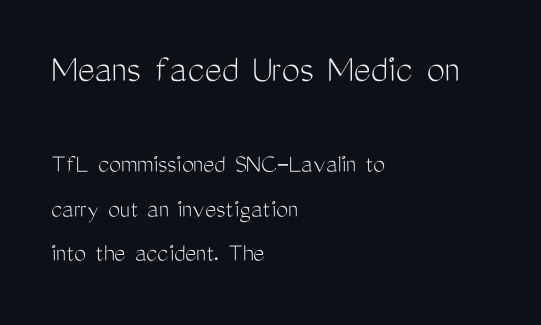
This block has exactly the height ordinary leading produces. Horizontally, the lines are justified to the leading edge only. To sum up the face: it is a sans, with no serifs. Short note: letters normally spaced. Think of a printed novel: that variable character pitch is what you see here. The designer gave the opening block more size than the closing block.
